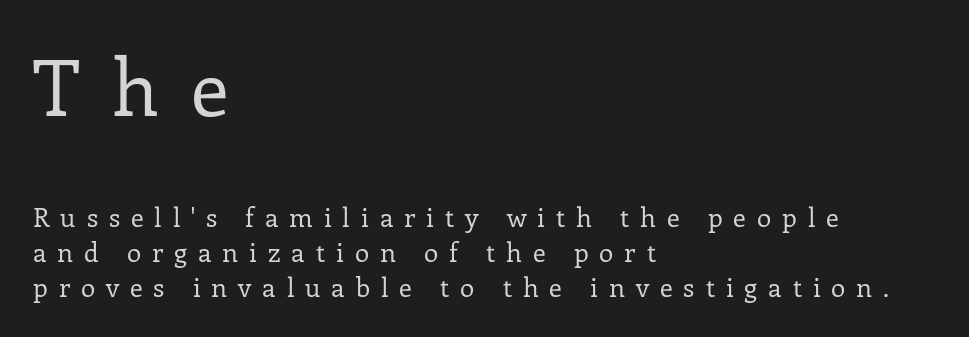
The image shows 77 px regular-weight serif type, upright; set left-aligned, normal line spacing (1.35x), unusually wide letter spacing (+0.42 em), not underlined; the first (top) block is 2.96x larger; low stroke contrast and a medium x-height.
